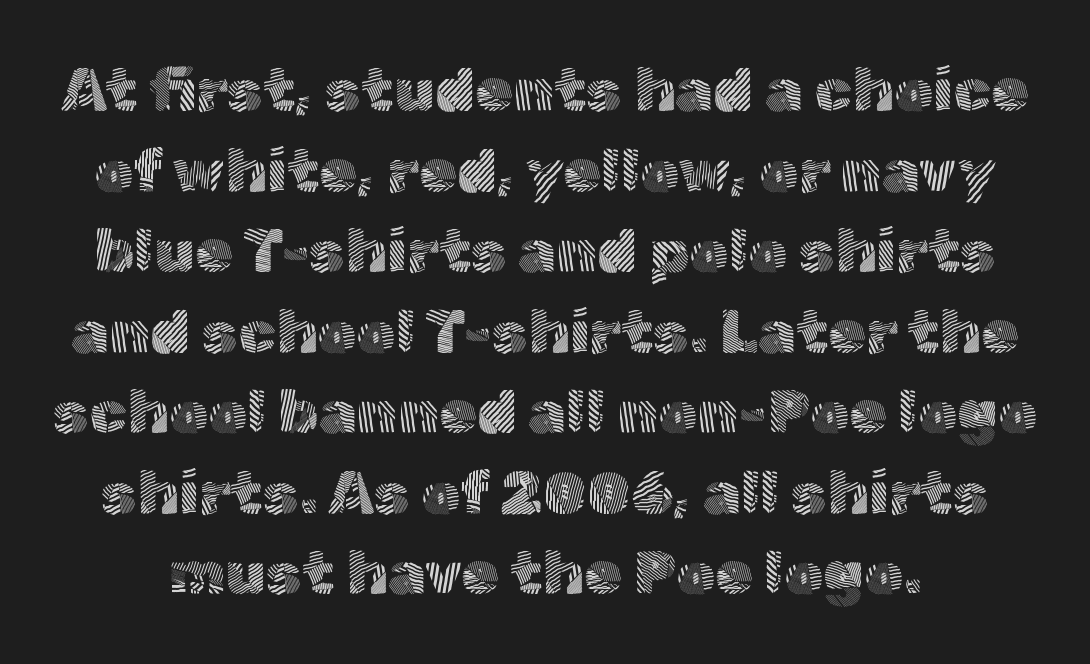
The space directly below the letters is spotless. Font category for this specimen: sans-serif. No letter is thick-stroked: the sample isn't bold. This block has exactly the height ordinary leading produces.
